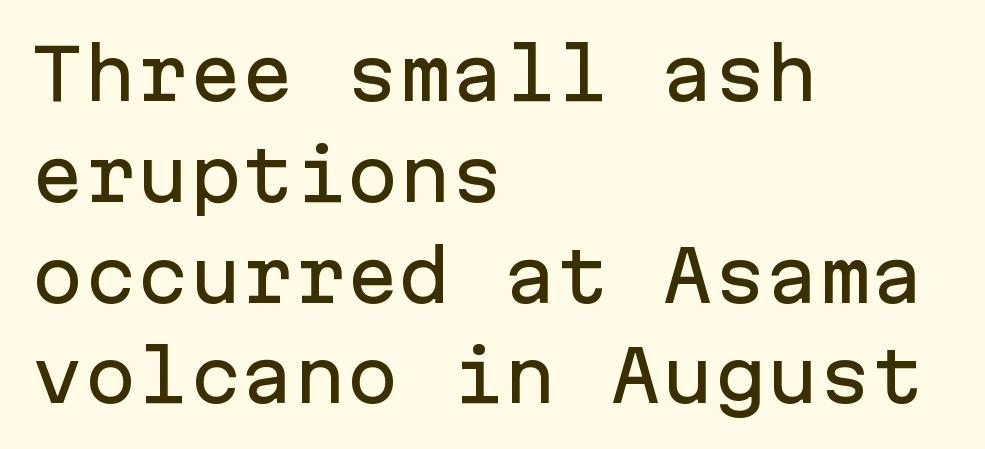
The image shows 70 px sans-serif type, upright, monospaced; set left-aligned, normal line spacing (1.44x), normal letter spacing, not underlined; low stroke contrast and a medium x-height.
